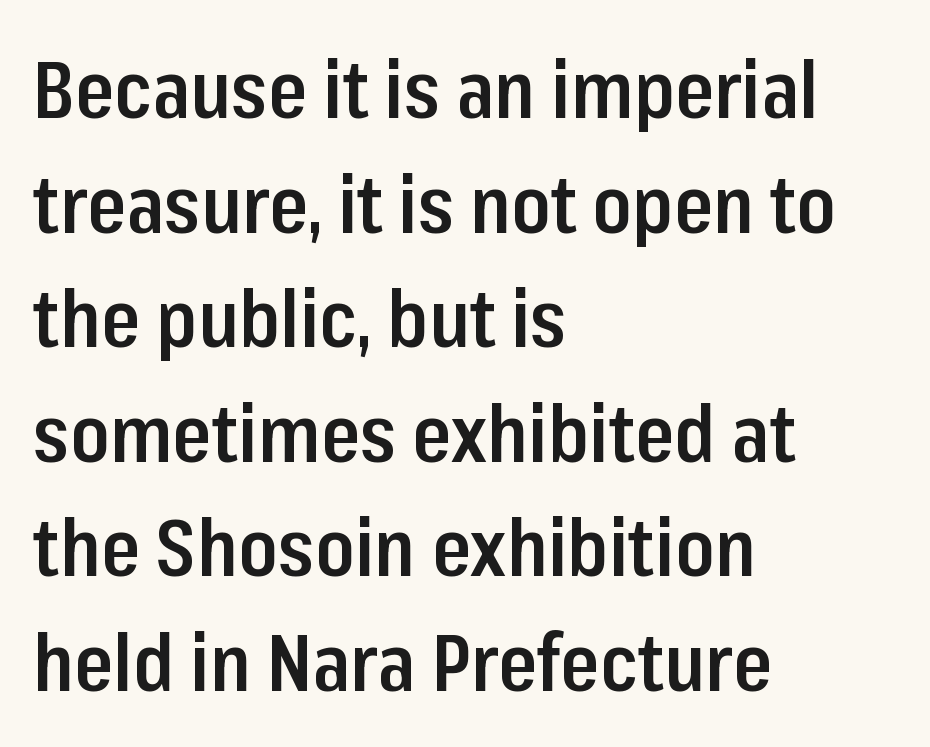
Stroke terminals: plain, sans-serif. The foot of each line stays bare and open. Here the designer chose a conventional face with non-uniform glyph widths. Line spacing here is normal.
